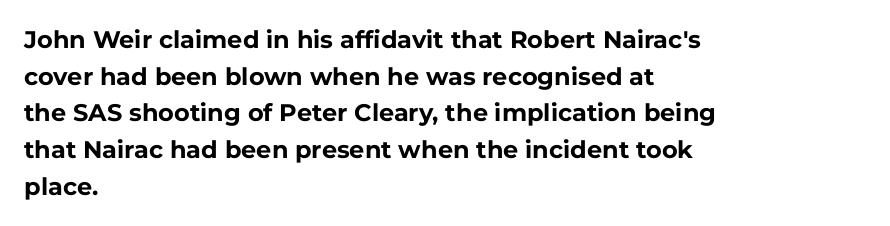
{"italic": "no", "bold": "yes", "underline": "no", "align": "left", "line_spacing": "normal", "line_spacing_ratio": 1.53, "letter_spacing": "normal", "letter_spacing_em": 0.0, "glyph_px": 24}
